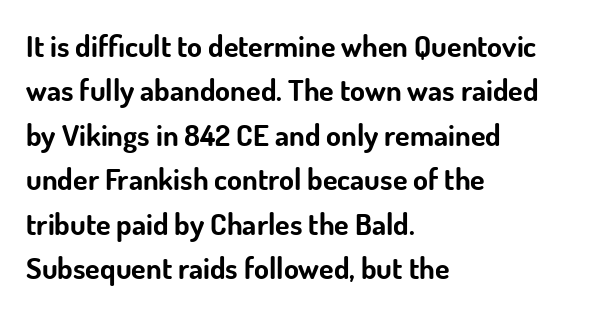
Q: Is the text bold? A: Yes.
Q: Is the text italic (slanted)? A: No, it is upright.
Q: Is the typeface a serif or a sans-serif typeface? A: Sans-serif.
Q: Is the text underlined? A: No.
Q: How is the paragraph aligned? A: Left-aligned.
Q: Is the spacing between letters normal or unusually wide? A: Normal.
Q: Is the spacing between lines tight, normal or loose? A: Normal.
Q: Width (condensed, normal, or wide)? A: Normal.
Q: Stroke contrast? A: Low.
Q: x-height? A: Small.
Q: Monospaced? A: No.
